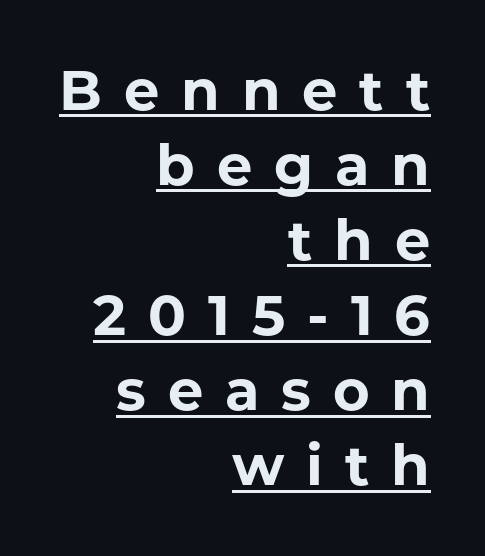
The image shows 56 px bold sans-serif type, upright; set right-aligned, normal line spacing (1.34x), unusually wide letter spacing (+0.39 em), underlined; low stroke contrast and a medium x-height.
